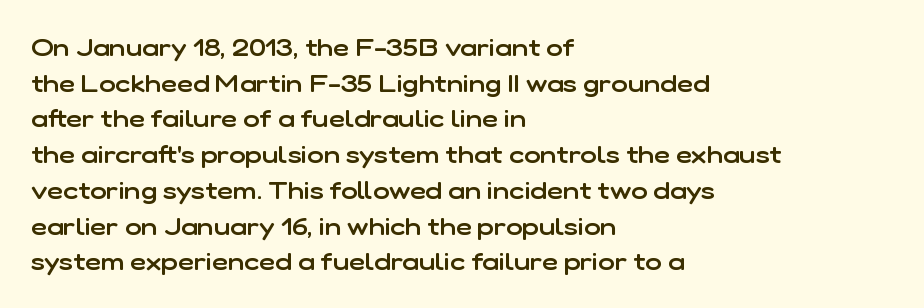
Q: Is the text bold? A: Semi-bold.
Q: Is the text italic (slanted)? A: No, it is upright.
Q: Is the text underlined? A: No.
Q: How is the paragraph aligned? A: Left-aligned.
Q: Is the spacing between letters normal or unusually wide? A: Normal.
Q: Is the spacing between lines tight, normal or loose? A: Normal.
